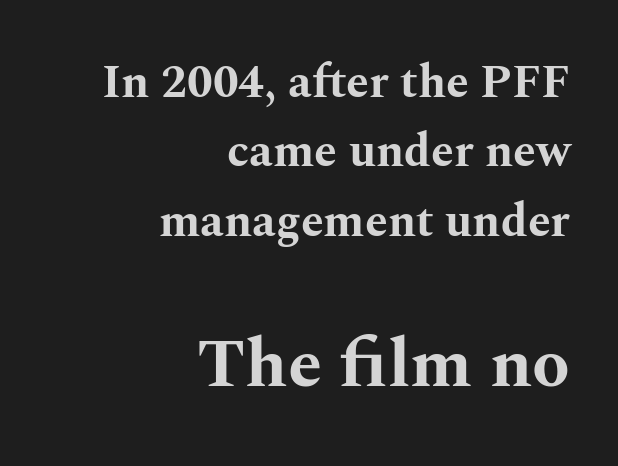
Heavy, bold letterforms. The specimen reads as upright at a glance. Which chunk is bigger? The second one — the bottom block dwarfs the top. Nobody drew a line under any word here. This block has exactly the height ordinary leading produces.
